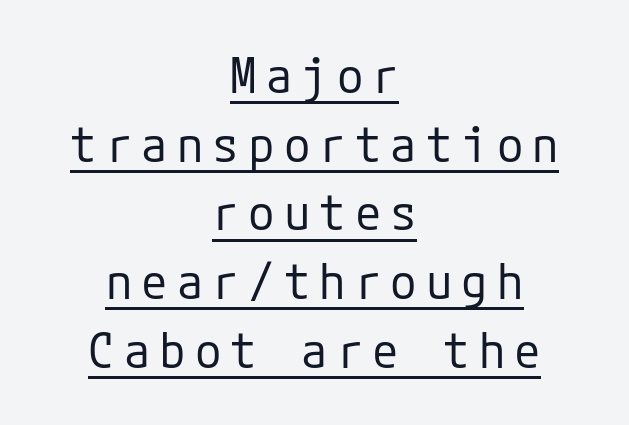
The rendering uses the underline text-decoration. This rendering uses center alignment, leaving both contours irregular but symmetric. In terms of leading, this rendering sits right in the middle. Is there any slant? The stems are plumb. The strokes are not fattened; the text isn't bold.
